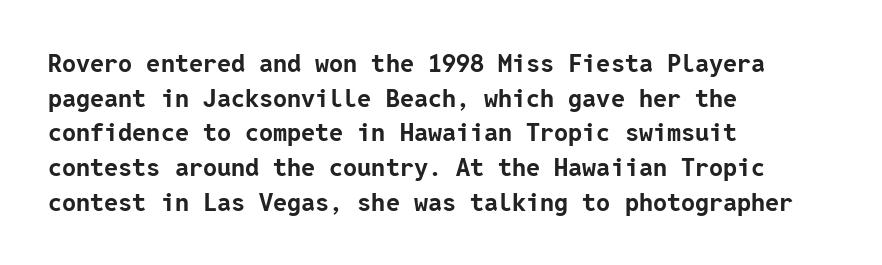
The type sits square on the baseline with zero lean. Summary of weight: heavy, a full bold. Rule under the text: the space is simply empty. Is the letter spacing exaggerated? No — it looks like the ordinary default.
